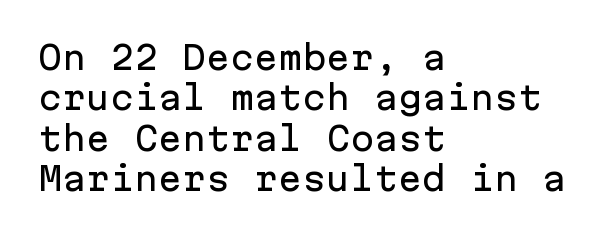
{"serif": "no", "italic": "no", "width": "normal", "stroke_contrast": "low", "x_height": "medium", "monospaced": "yes", "underline": "no", "align": "left", "line_spacing": "normal", "line_spacing_ratio": 1.26, "letter_spacing": "normal", "letter_spacing_em": 0.0, "glyph_px": 32}
